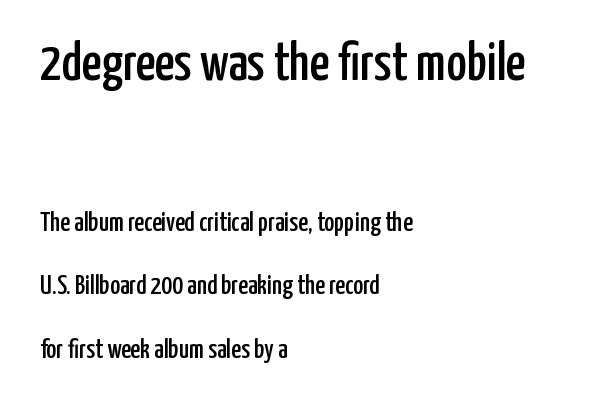
How are the letters spaced? Ordinarily, with no added tracking. Think of a printed novel: that variable character pitch is what you see here. The designer gave the opening block more size than the closing block. You could fit nearly another row in the gap between these rows. Alignment: flush left. Lines of text with bare space underneath.
